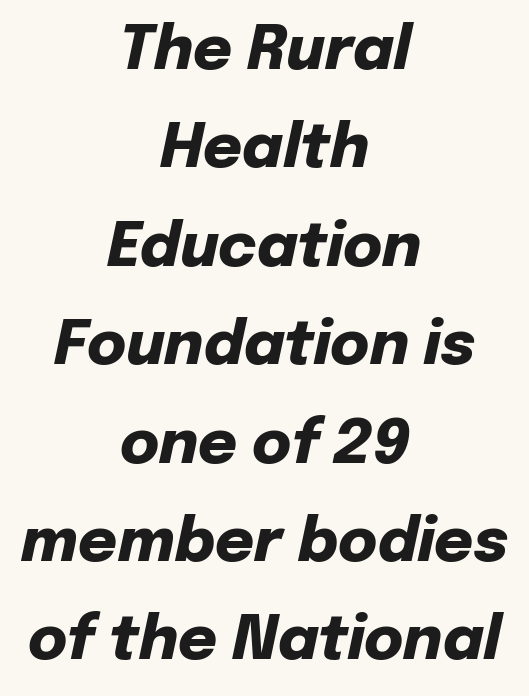
{"italic": "yes", "lean": "right", "slant_degrees": 12, "bold": "yes", "weight": "heavy", "width": "normal", "stroke_contrast": "low", "x_height": "medium", "monospaced": "no", "underline": "no", "align": "center", "line_spacing": "normal", "line_spacing_ratio": 1.64, "letter_spacing": "normal", "letter_spacing_em": 0.0, "glyph_px": 60}
